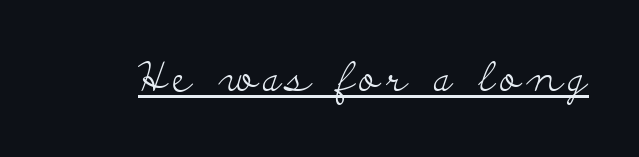
{"serif": "yes", "bold": "no", "weight": "light", "width": "wide", "stroke_contrast": "low", "x_height": "small", "monospaced": "no", "underline": "yes", "glyph_px": 40}
